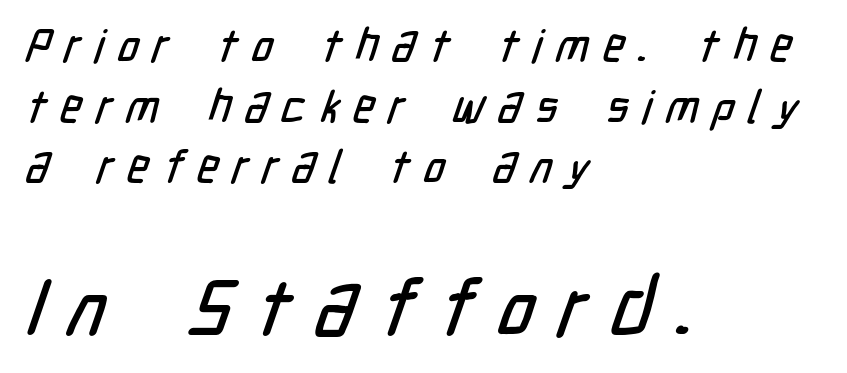
The block sitting lower on the canvas is the one with enlarged characters. The foot of each line stays bare and open. The line-height multiplier appears to be the usual default. Is the letter spacing exaggerated? Yes — the characters are pushed far apart.
